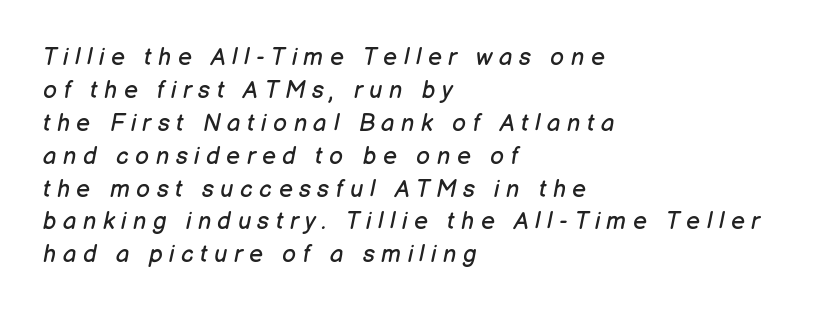
The image shows 24 px text type, italic (leaning right); set left-aligned, normal line spacing (1.37x), unusually wide letter spacing (+0.27 em), not underlined.
